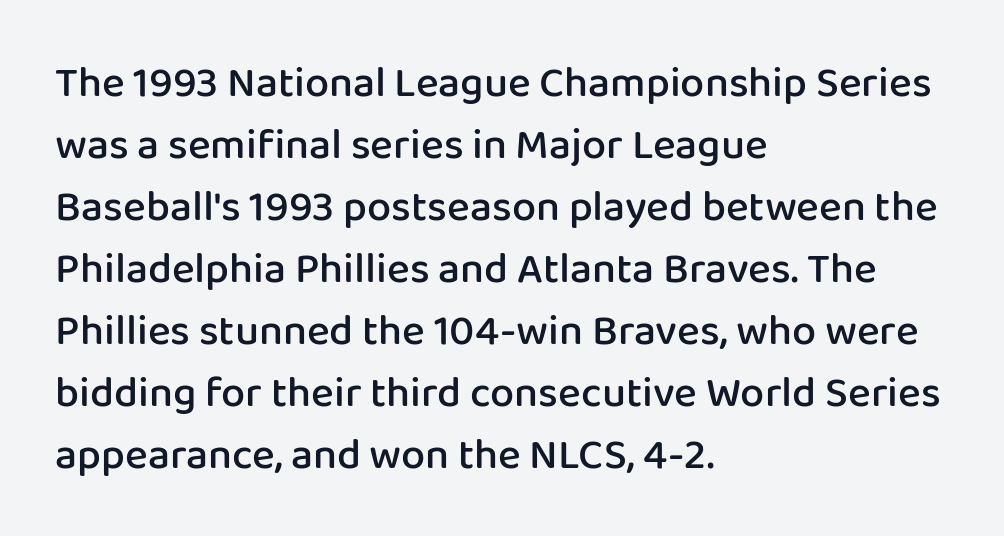
The image shows 43 px semibold sans-serif type, upright; set left-aligned, normal line spacing (1.44x), normal letter spacing, not underlined; low stroke contrast and a medium x-height.
